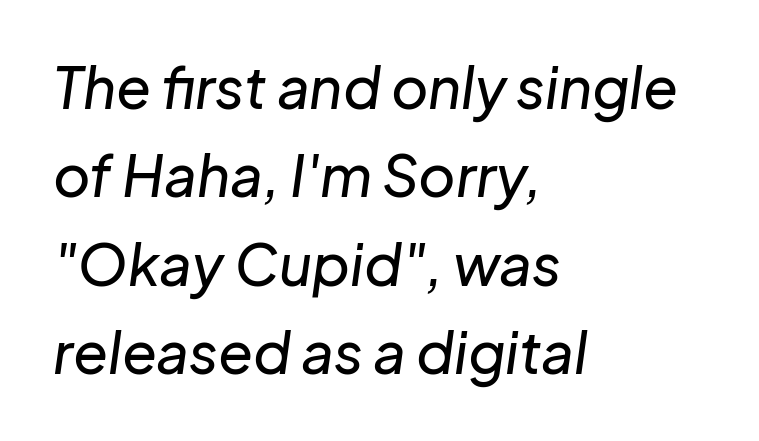
The image shows 57 px text type, italic (leaning right); set left-aligned, normal line spacing (1.55x), normal letter spacing, not underlined; low stroke contrast and a medium x-height.
